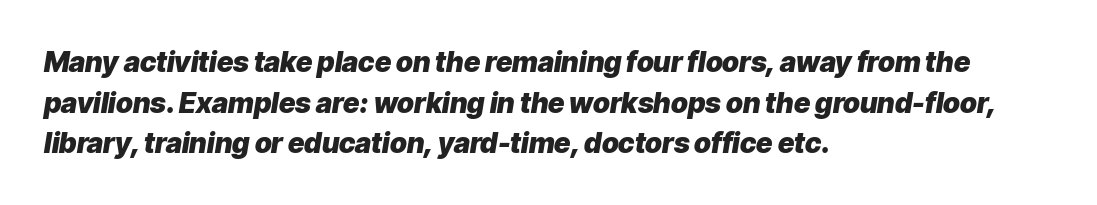
The image shows 28 px heavy type, italic (leaning right); set left-aligned, normal line spacing (1.45x), normal letter spacing, not underlined; low stroke contrast and a medium x-height.
